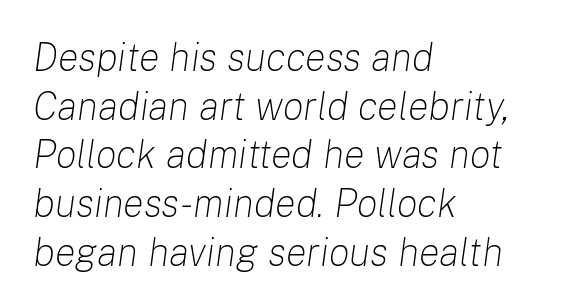
The image shows 39 px light type, italic (leaning right); set left-aligned, normal line spacing (1.25x), normal letter spacing, not underlined; low stroke contrast and a medium x-height.
